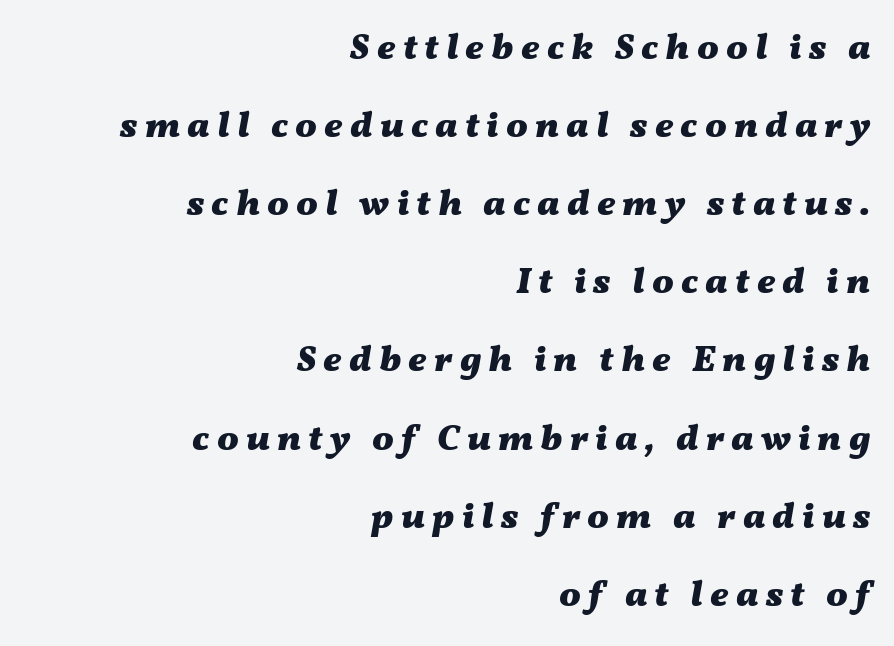
Compared with ordinary roman type, these characters are visibly tilted. Weight check: bold — yes, fully. Each row of text sits above clean, open space. Tracking value appears strongly positive — letters spread wide. Proportional: the letters do not fall into vertical columns. Right-aligned paragraph, ragged on the left.
